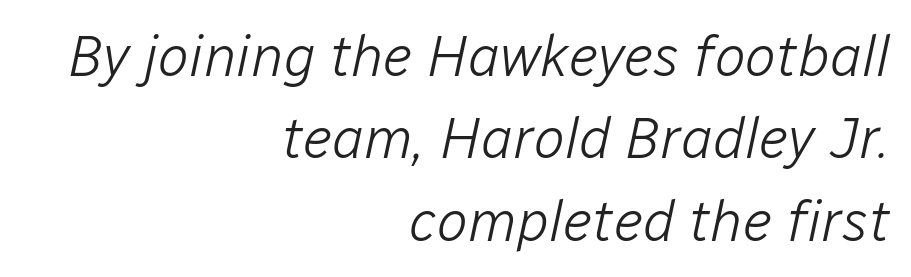
The image shows 58 px light type, italic (leaning right); set right-aligned, normal line spacing (1.42x), normal letter spacing, not underlined; low stroke contrast and a medium x-height.
